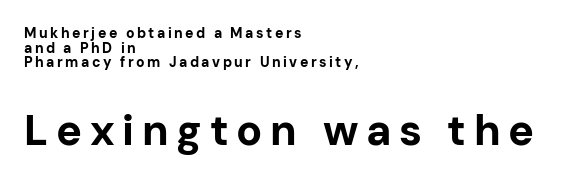
A typesetter would call this proportional, since set widths differ per character. Weight check: bold — yes, fully. Vertical spacing — tight. Characters remain perfectly vertical along every line. Size hierarchy here favors the trailing block over the leading one.
